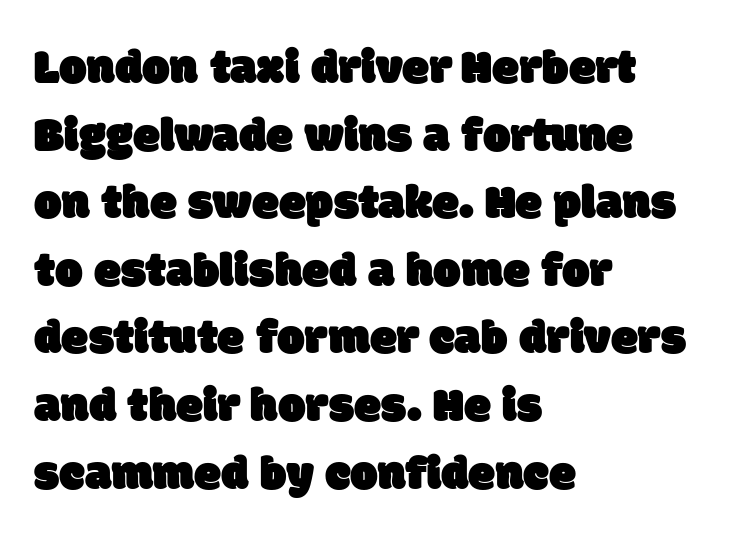
Varying glyph widths throughout — classic text-font behaviour. The tracking reads as untouched default to a designer's eye. The lines are quadded left. Nobody drew a line under any word here. This sample keeps an unexceptional amount of space between lines.
